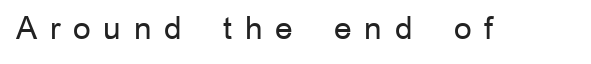
The image shows 31 px regular-weight sans-serif type, upright; set unusually wide letter spacing (+0.41 em), not underlined; low stroke contrast and a medium x-height.
